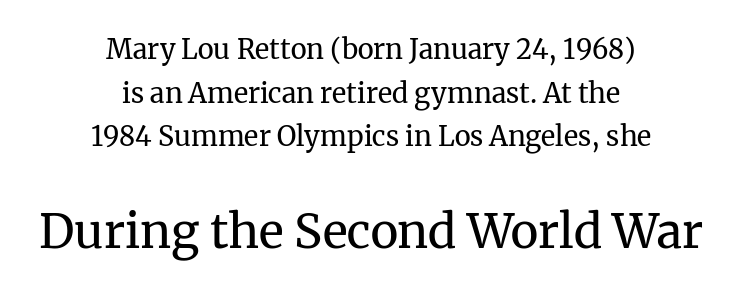
The rows are spaced the way most documents space them. On a weight scale, this lands at 450 or below. A bare baseline throughout the passage. Ascenders rise straight up at ninety degrees. The face used here is rendered with its standard letterfit.
